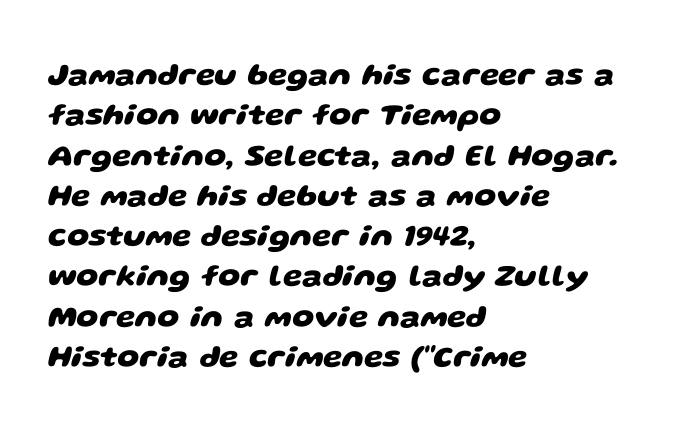
The image shows 31 px heavy, wide sans-serif type; set left-aligned, normal line spacing (1.3x), normal letter spacing, not underlined; low stroke contrast and a large x-height.
